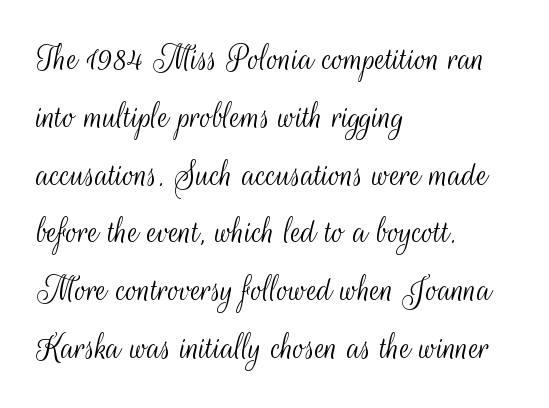
Q: Is the text bold? A: No.
Q: Is the text italic (slanted)? A: Yes.
Q: Is the typeface a serif or a sans-serif typeface? A: Sans-serif.
Q: Is the text underlined? A: No.
Q: How is the paragraph aligned? A: Left-aligned.
Q: Is the spacing between letters normal or unusually wide? A: Normal.
Q: Is the spacing between lines tight, normal or loose? A: Normal.
Q: Width (condensed, normal, or wide)? A: Condensed.
Q: Stroke contrast? A: Medium.
Q: x-height? A: Small.
Q: Monospaced? A: No.
